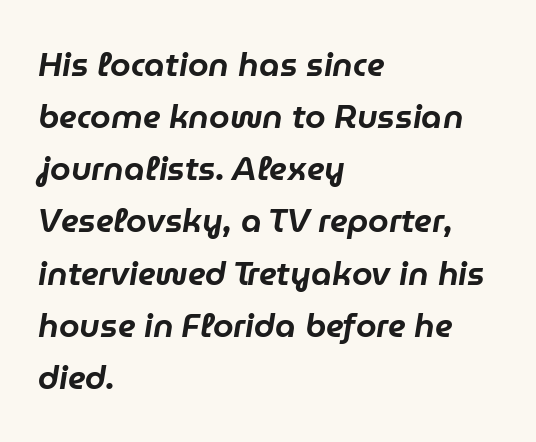
The rows are spaced the way most documents space them. A student would call this left alignment; a typographer would say flush left, rag right. The face used here is proportionally spaced, like ordinary book or web type. There is no visible air inserted between adjacent glyphs. The area under the type is left untouched.
